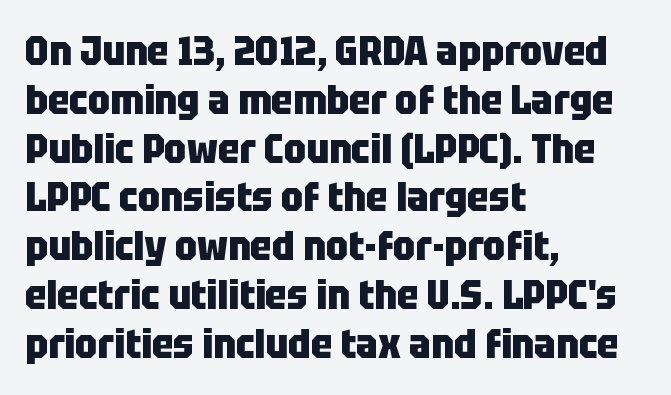
The image shows 40 px heavy, condensed sans-serif type, upright; set left-aligned, line spacing 1.22x, normal letter spacing, not underlined; low stroke contrast and a large x-height.
